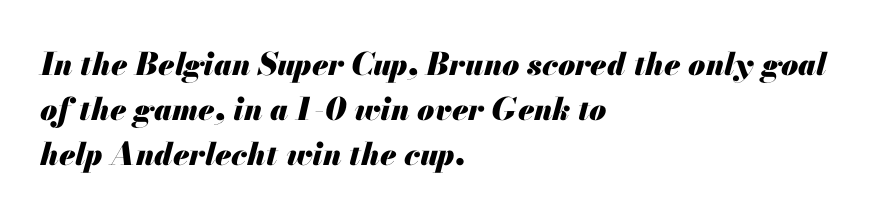
{"italic": "yes", "lean": "right", "slant_degrees": 13, "bold": "yes", "weight": "heavy", "width": "normal", "stroke_contrast": "medium", "x_height": "small", "monospaced": "no", "underline": "no", "align": "left", "line_spacing": "normal", "line_spacing_ratio": 1.45, "letter_spacing": "normal", "letter_spacing_em": 0.0, "glyph_px": 31}
